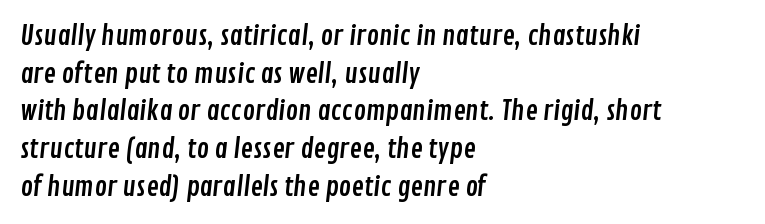
Q: Is the text underlined? A: No.
Q: How is the paragraph aligned? A: Left-aligned.
Q: Is the spacing between letters normal or unusually wide? A: Normal.
Q: Is the spacing between lines tight, normal or loose? A: Normal.
